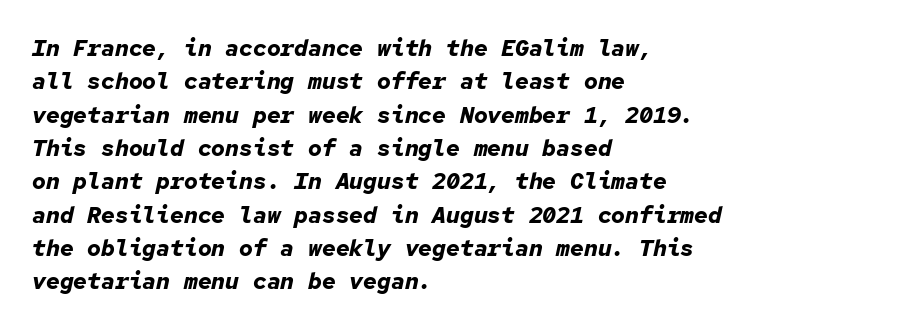
Q: Is the text bold? A: Yes.
Q: Is the text italic (slanted)? A: Yes, it leans right by about 12 degrees.
Q: Is the text underlined? A: No.
Q: How is the paragraph aligned? A: Left-aligned.
Q: Is the spacing between letters normal or unusually wide? A: Normal.
Q: Is the spacing between lines tight, normal or loose? A: Normal.
